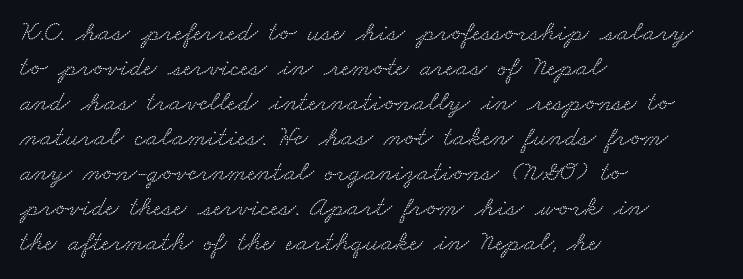
Normally led — the rows are evenly, conventionally spaced. Notice how the passage keeps a crisp vertical edge on the left only. The passage shown is typeset with a serif family. The rendering keeps characters at their native spacing. The strip under each line holds only bare page. The rendering uses natural spacing where letterforms have individual widths.
